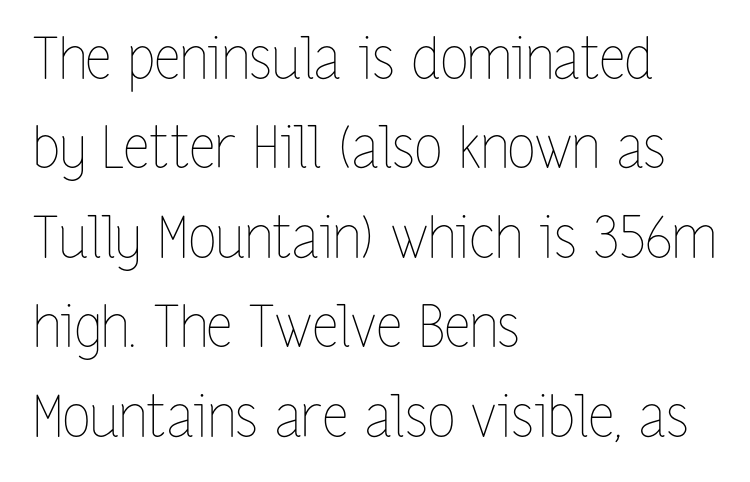
The image shows 57 px thin, condensed type, upright; set left-aligned, normal line spacing (1.57x), normal letter spacing, not underlined; low stroke contrast and a medium x-height.
